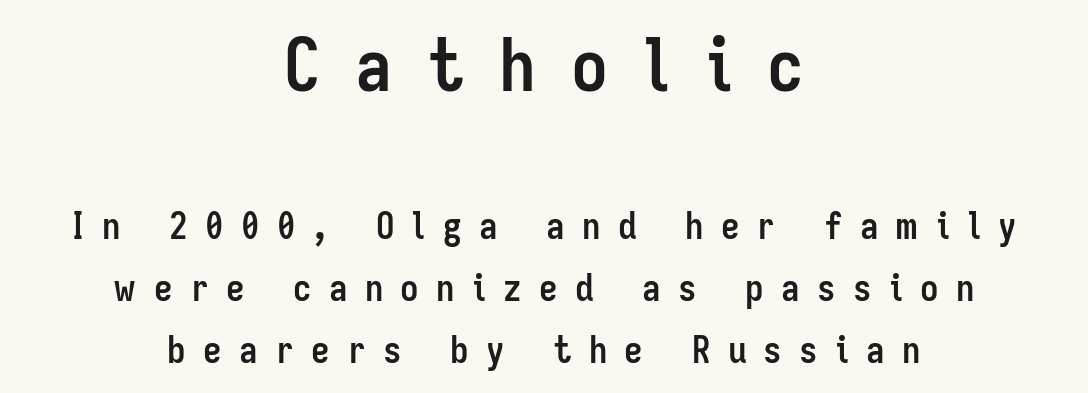
Q: Is the text bold? A: Yes.
Q: Is the text italic (slanted)? A: No, it is upright.
Q: Is the typeface a serif or a sans-serif typeface? A: Sans-serif.
Q: Is the text underlined? A: No.
Q: How is the paragraph aligned? A: Centered.
Q: Is the spacing between letters normal or unusually wide? A: Unusually wide.
Q: Is the spacing between lines tight, normal or loose? A: Normal.
Q: Which block of text is set in a larger size, the first (top) or the second (bottom)? A: The first (top) one.
Q: Width (condensed, normal, or wide)? A: Condensed.
Q: Stroke contrast? A: Low.
Q: x-height? A: Medium.
Q: Monospaced? A: No.
